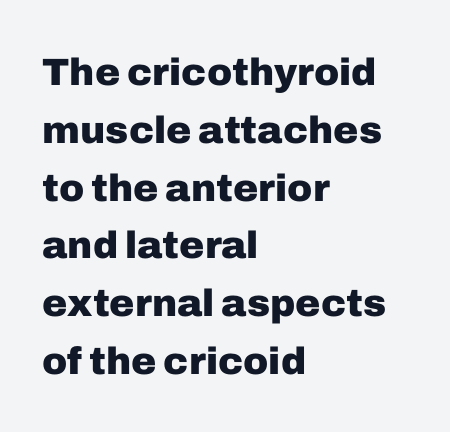
The image shows 38 px heavy sans-serif type, upright; set left-aligned, normal line spacing (1.52x), normal letter spacing, not underlined; low stroke contrast and a medium x-height.
